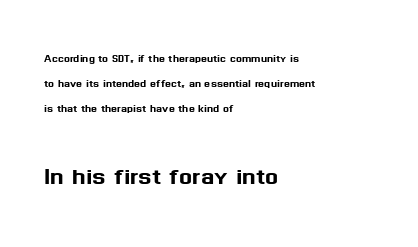
{"serif": "no", "italic": "no", "width": "normal", "stroke_contrast": "medium", "x_height": "medium", "monospaced": "no", "underline": "no", "align": "left", "line_spacing_ratio": 1.79, "letter_spacing": "normal", "letter_spacing_em": 0.0, "larger_block": "second", "size_ratio": 2.21, "glyph_px": 31}
